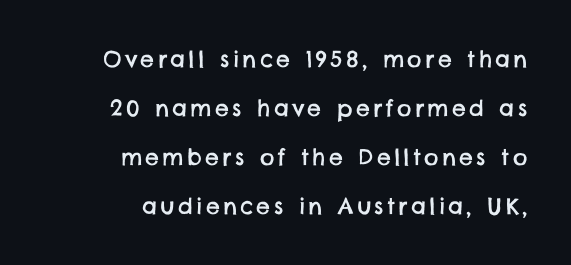
All the whitespace from short lines collects on the left. Any mark beneath the type? The region is blank. If you measured baseline to baseline, you'd find a long distance.
